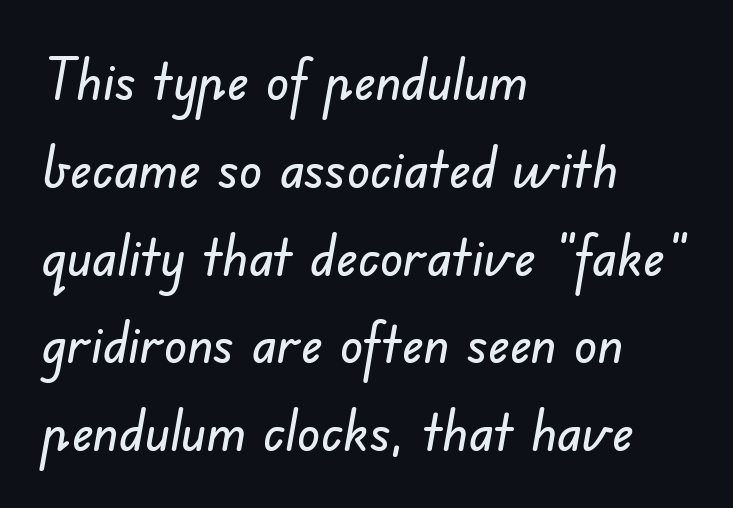
The horizontal fit of the characters is conventional and even. Compared with typical paragraphs, the rows here are spaced about the same. Check the space under the baseline: it is left empty. Varying glyph widths throughout — classic text-font behaviour. A typesetter would label this face a sans. The ragged edge is on the right, which tells us the setting is flush left.
